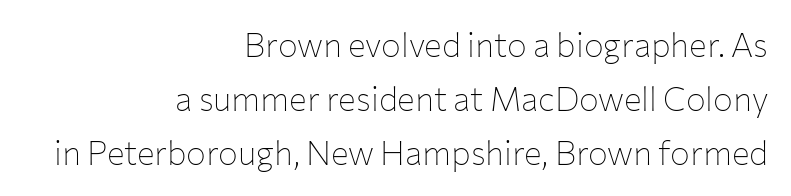
Q: Is the text bold? A: No.
Q: Is the text italic (slanted)? A: No, it is upright.
Q: Is the typeface a serif or a sans-serif typeface? A: Sans-serif.
Q: Is the text underlined? A: No.
Q: How is the paragraph aligned? A: Right-aligned.
Q: Is the spacing between letters normal or unusually wide? A: Normal.
Q: Is the spacing between lines tight, normal or loose? A: Normal.
Q: Width (condensed, normal, or wide)? A: Normal.
Q: Stroke contrast? A: Low.
Q: x-height? A: Medium.
Q: Monospaced? A: No.
